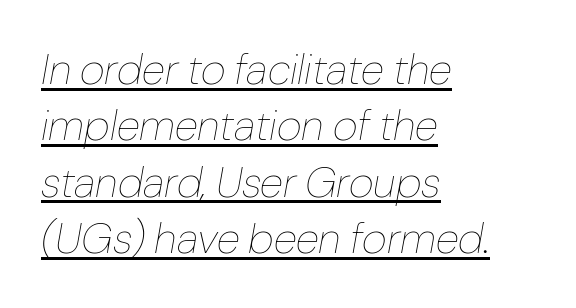
{"italic": "yes", "lean": "right", "slant_degrees": 10, "bold": "no", "weight": "thin", "width": "normal", "stroke_contrast": "low", "x_height": "medium", "monospaced": "no", "underline": "yes", "align": "left", "line_spacing": "normal", "line_spacing_ratio": 1.31, "letter_spacing": "normal", "letter_spacing_em": 0.0, "glyph_px": 43}
